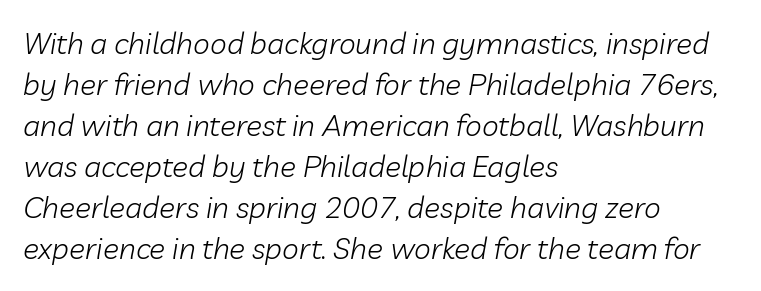
The image shows 30 px light type, italic (leaning right); set left-aligned, normal line spacing (1.37x), normal letter spacing, not underlined; low stroke contrast and a medium x-height.
